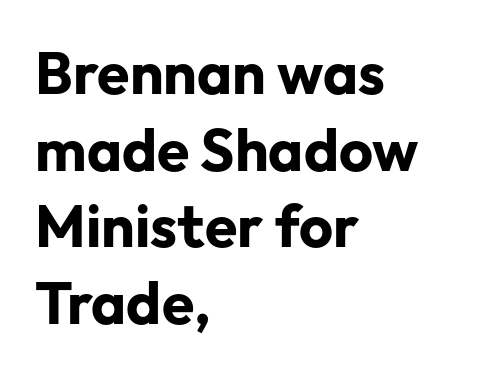
{"serif": "no", "italic": "no", "bold": "yes", "weight": "bold", "width": "normal", "stroke_contrast": "low", "x_height": "medium", "monospaced": "no", "underline": "no", "align": "left", "line_spacing": "normal", "line_spacing_ratio": 1.3, "letter_spacing": "normal", "letter_spacing_em": 0.0, "glyph_px": 59}
